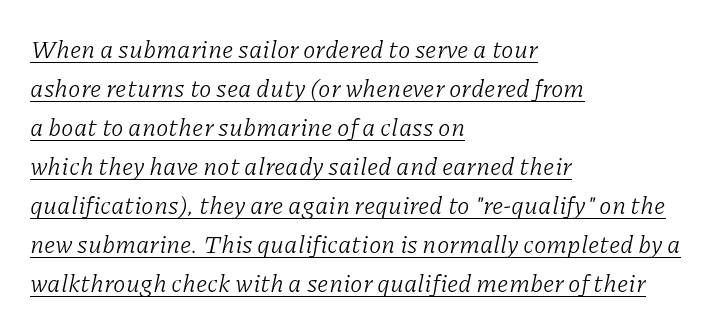
{"italic": "yes", "lean": "right", "slant_degrees": 11, "bold": "no", "underline": "yes", "align": "left", "line_spacing": "normal", "line_spacing_ratio": 1.56, "letter_spacing": "normal", "letter_spacing_em": 0.0, "glyph_px": 25}
